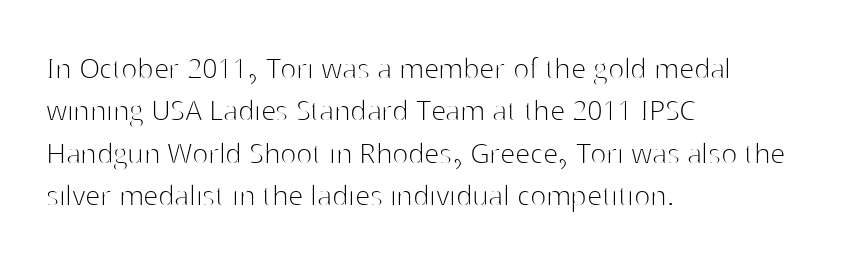
The characters display no serif detailing; their extremities are plain. Ink coverage per letter is moderate at most. The paragraph has a hard left edge and a soft right edge. Check under the words: just untouched page. The specimen reads as upright at a glance.
